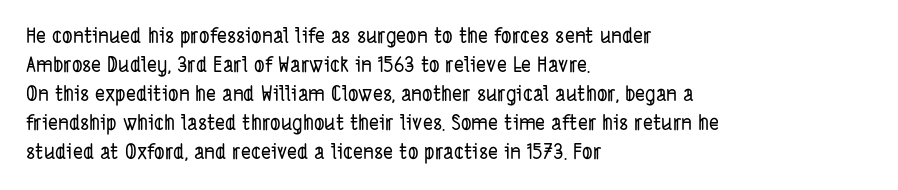
{"underline": "no", "align": "left", "line_spacing": "normal", "line_spacing_ratio": 1.38, "letter_spacing": "normal", "letter_spacing_em": 0.0, "glyph_px": 21}
